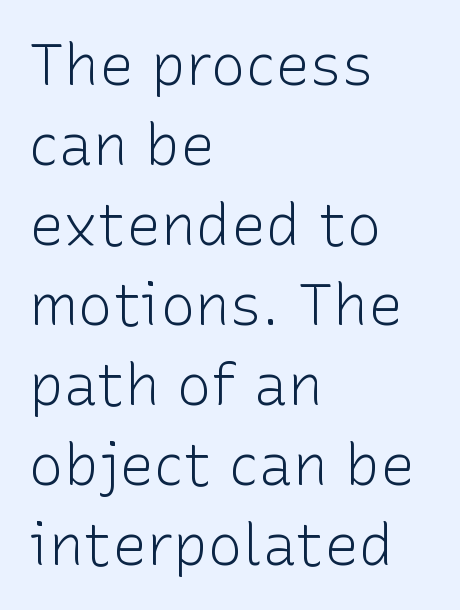
{"serif": "no", "italic": "no", "bold": "no", "weight": "light", "width": "normal", "stroke_contrast": "low", "x_height": "medium", "monospaced": "no", "underline": "no", "align": "left", "line_spacing": "normal", "line_spacing_ratio": 1.38, "letter_spacing": "normal", "letter_spacing_em": 0.0, "glyph_px": 58}
